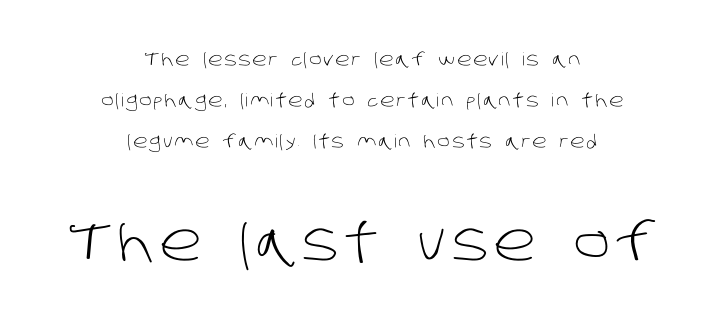
Q: Is the text bold? A: No.
Q: Is the typeface a serif or a sans-serif typeface? A: Sans-serif.
Q: Is the text underlined? A: No.
Q: How is the paragraph aligned? A: Centered.
Q: Is the spacing between lines tight, normal or loose? A: Loose.
Q: Which block of text is set in a larger size, the first (top) or the second (bottom)? A: The second (bottom) one.
Q: Width (condensed, normal, or wide)? A: Normal.
Q: Stroke contrast? A: Low.
Q: x-height? A: Large.
Q: Monospaced? A: No.
